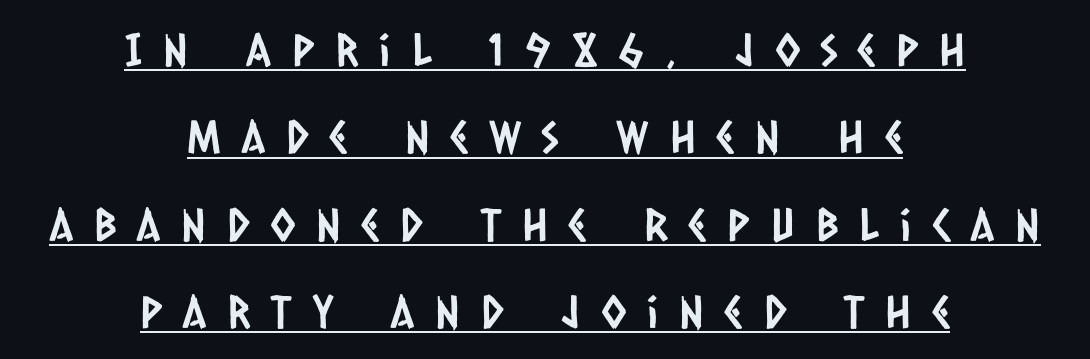
The image shows 45 px condensed sans-serif type; set centered, loose line spacing (1.94x), unusually wide letter spacing (+0.47 em), underlined; low stroke contrast and a large x-height.
